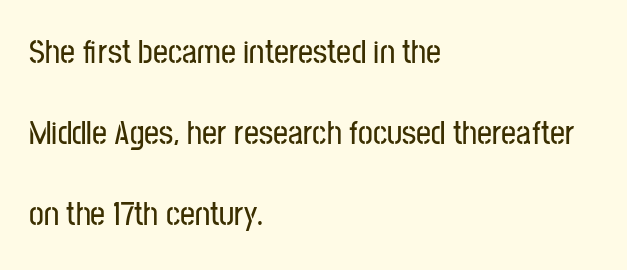
The image shows 33 px condensed sans-serif type, upright; set left-aligned, loose line spacing (2.45x), normal letter spacing, not underlined; low stroke contrast and a medium x-height.
